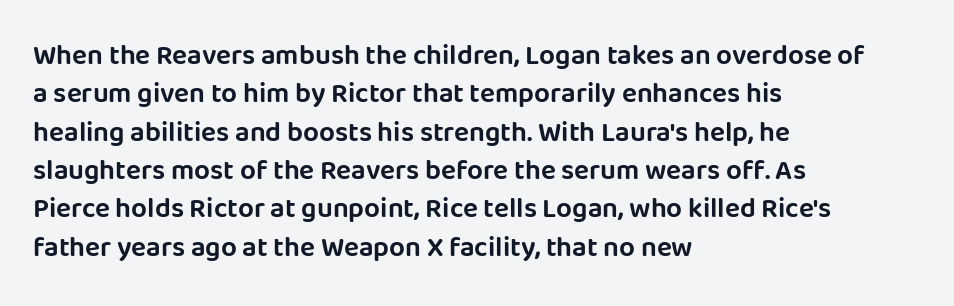
Q: Is the text italic (slanted)? A: No, it is upright.
Q: Is the typeface a serif or a sans-serif typeface? A: Sans-serif.
Q: Is the text underlined? A: No.
Q: How is the paragraph aligned? A: Left-aligned.
Q: Is the spacing between letters normal or unusually wide? A: Normal.
Q: Is the spacing between lines tight, normal or loose? A: Normal.
Q: Width (condensed, normal, or wide)? A: Normal.
Q: Stroke contrast? A: Low.
Q: x-height? A: Large.
Q: Monospaced? A: No.
